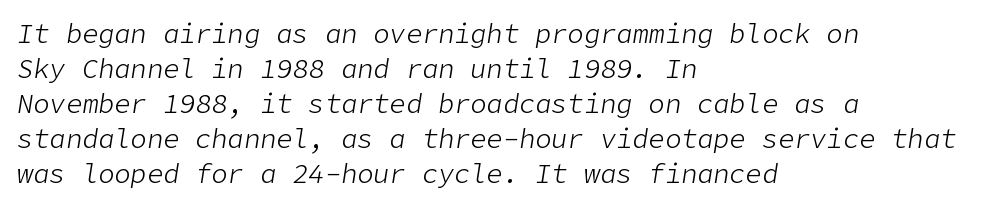
Horizontal bands of white between lines are of average thickness. Honestly, the letter spacing is just normal — you wouldn't notice it. A quiet, ordinary-to-light weight characterises the typeface. This sample uses an oblique cut, with every glyph tilted off the vertical. A bare baseline throughout the passage. The passage is arranged the way most books set body copy — flush left.
